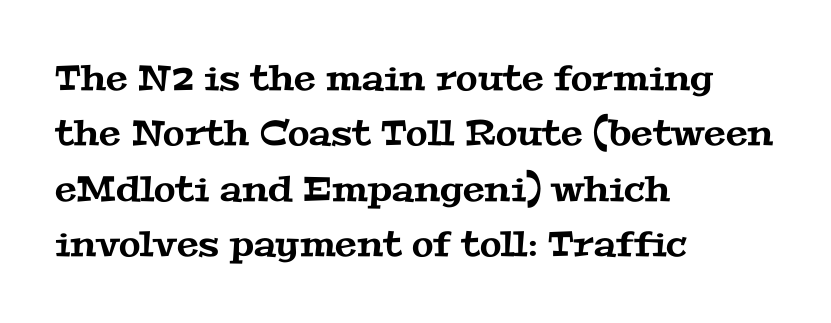
Q: Is the typeface a serif or a sans-serif typeface? A: Serif.
Q: Is the text underlined? A: No.
Q: How is the paragraph aligned? A: Left-aligned.
Q: Is the spacing between letters normal or unusually wide? A: Normal.
Q: Is the spacing between lines tight, normal or loose? A: Normal.
Q: Width (condensed, normal, or wide)? A: Wide.
Q: Stroke contrast? A: Medium.
Q: x-height? A: Medium.
Q: Monospaced? A: No.
